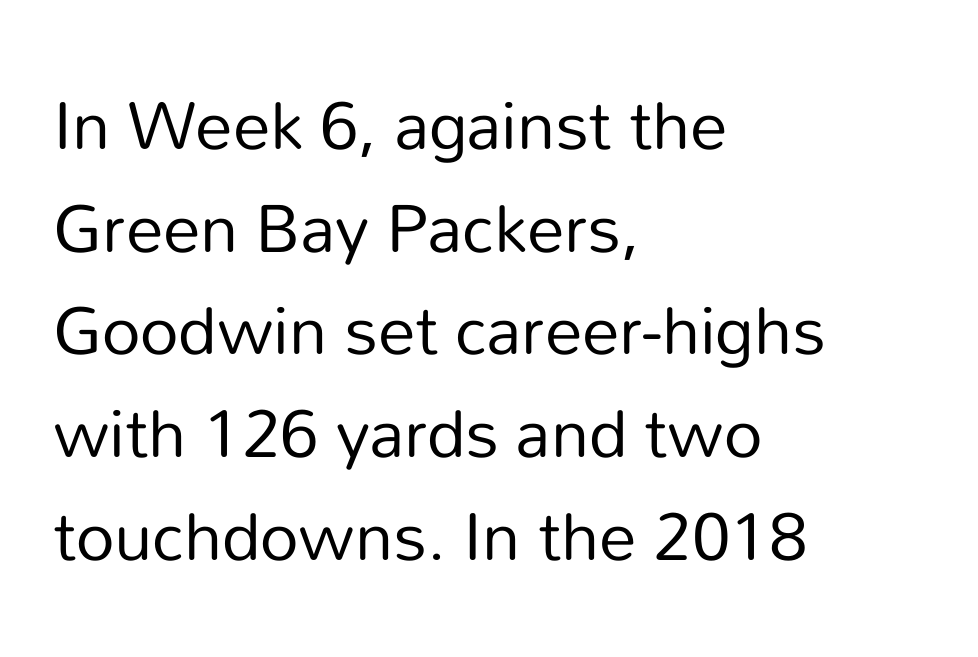
Q: Is the text bold? A: No.
Q: Is the text italic (slanted)? A: No, it is upright.
Q: Is the typeface a serif or a sans-serif typeface? A: Sans-serif.
Q: Is the text underlined? A: No.
Q: How is the paragraph aligned? A: Left-aligned.
Q: Is the spacing between letters normal or unusually wide? A: Normal.
Q: Is the spacing between lines tight, normal or loose? A: Normal.
Q: Width (condensed, normal, or wide)? A: Normal.
Q: Stroke contrast? A: Low.
Q: x-height? A: Medium.
Q: Monospaced? A: No.
